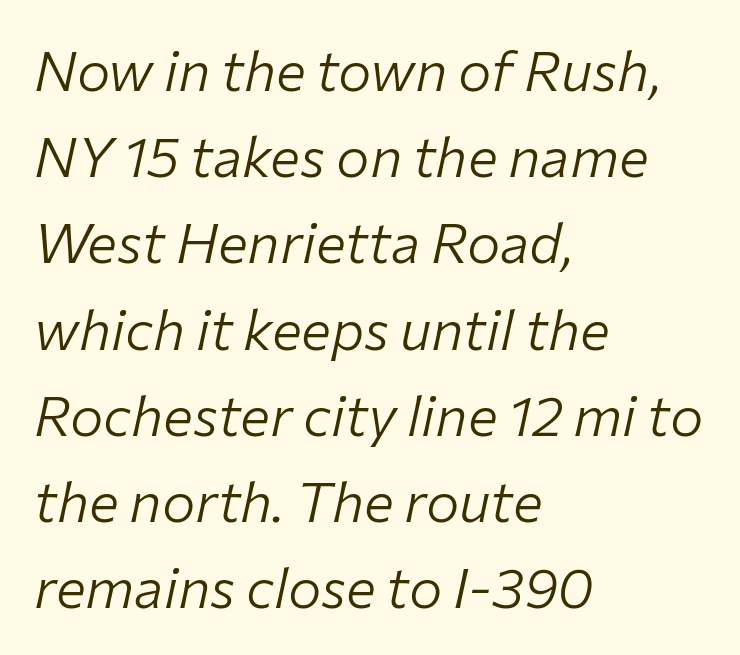
How are the letters spaced? Ordinarily, with no added tracking. Caption: face not bold, strokes unweighted. The passage shown is not underscored anywhere. Quick note: interline space is typical. Line beginnings align vertically; line endings do not.
